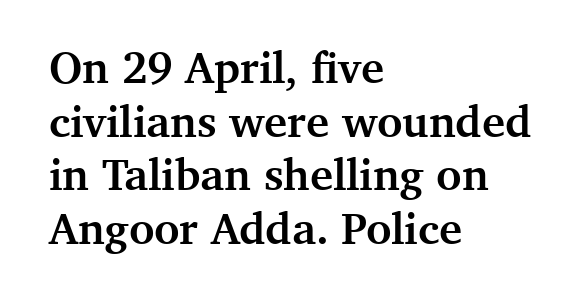
The image shows 44 px semibold serif type, upright; set left-aligned, line spacing 1.22x, normal letter spacing, not underlined; medium stroke contrast and a medium x-height.
